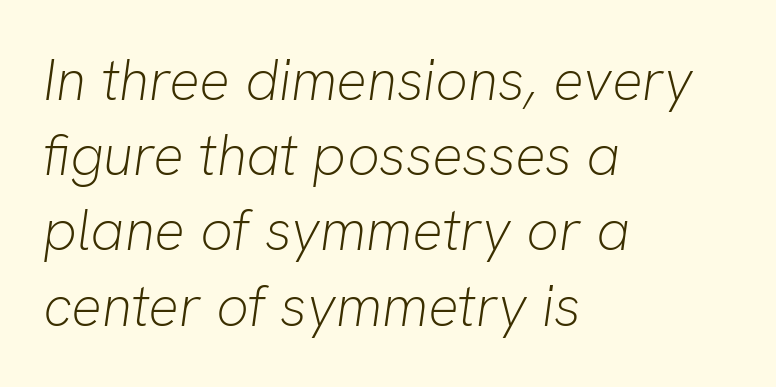
The image shows 57 px light type, italic (leaning right); set left-aligned, normal line spacing (1.32x), normal letter spacing, not underlined; low stroke contrast and a medium x-height.
